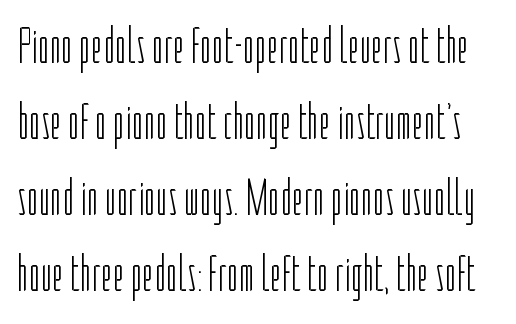
Q: Is the text bold? A: No.
Q: Is the text italic (slanted)? A: No, it is upright.
Q: Is the typeface a serif or a sans-serif typeface? A: Sans-serif.
Q: Is the text underlined? A: No.
Q: Is the spacing between letters normal or unusually wide? A: Normal.
Q: Is the spacing between lines tight, normal or loose? A: Normal.
Q: Width (condensed, normal, or wide)? A: Condensed.
Q: Stroke contrast? A: Low.
Q: x-height? A: Medium.
Q: Monospaced? A: No.
